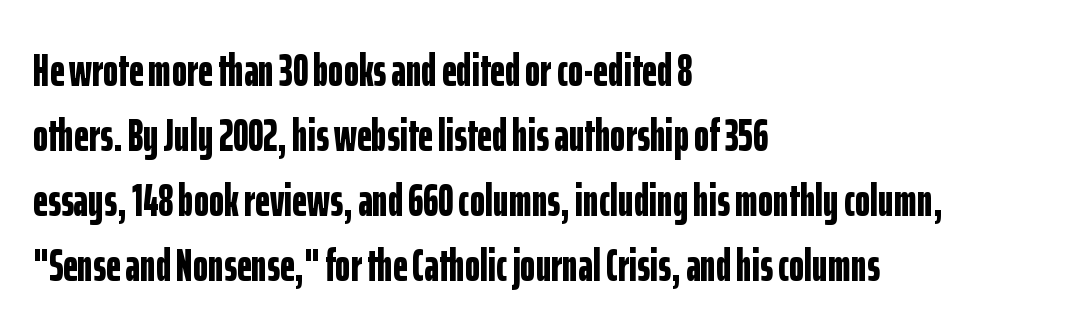
Q: Is the text bold? A: Yes.
Q: Is the text italic (slanted)? A: No, it is upright.
Q: Is the typeface a serif or a sans-serif typeface? A: Sans-serif.
Q: Is the text underlined? A: No.
Q: How is the paragraph aligned? A: Left-aligned.
Q: Is the spacing between letters normal or unusually wide? A: Normal.
Q: Is the spacing between lines tight, normal or loose? A: Normal.
Q: Width (condensed, normal, or wide)? A: Condensed.
Q: Stroke contrast? A: Low.
Q: x-height? A: Medium.
Q: Monospaced? A: No.
